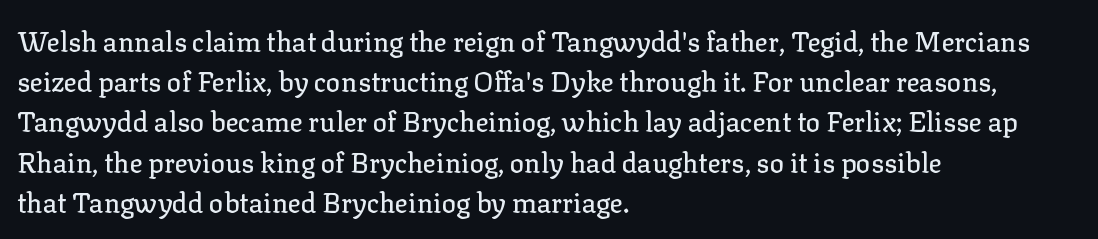
Q: Is the text italic (slanted)? A: No, it is upright.
Q: Is the text underlined? A: No.
Q: How is the paragraph aligned? A: Left-aligned.
Q: Is the spacing between letters normal or unusually wide? A: Normal.
Q: Is the spacing between lines tight, normal or loose? A: Normal.
